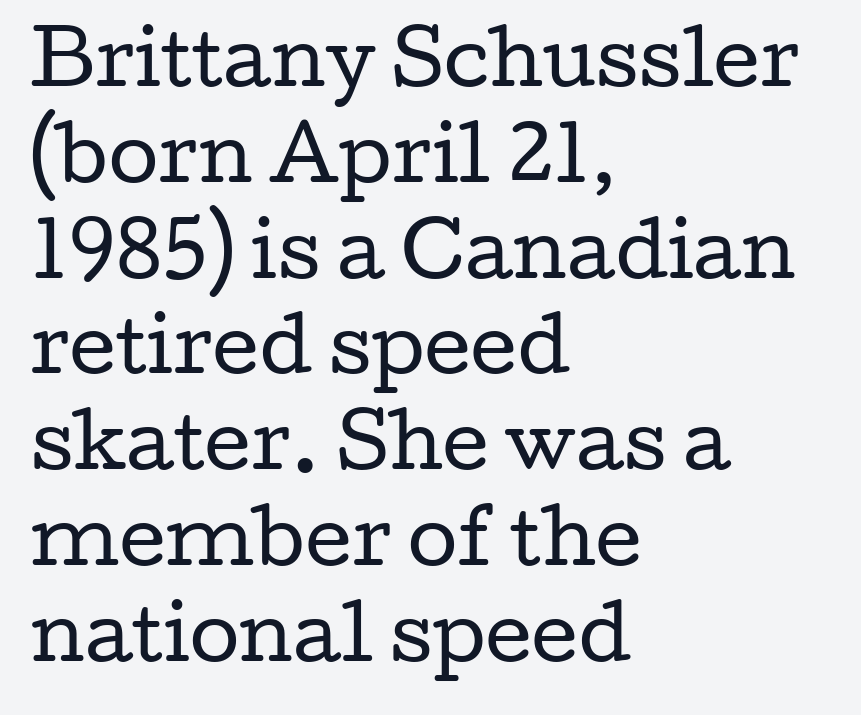
The image shows 72 px regular-weight, wide serif type, upright; set left-aligned, normal line spacing (1.33x), normal letter spacing, not underlined; low stroke contrast and a medium x-height.
